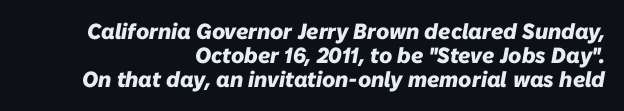
{"italic": "yes", "lean": "right", "slant_degrees": 10, "bold": "yes", "underline": "no", "align": "right", "line_spacing": "tight", "line_spacing_ratio": 1.08, "letter_spacing": "normal", "letter_spacing_em": 0.0, "glyph_px": 22}
